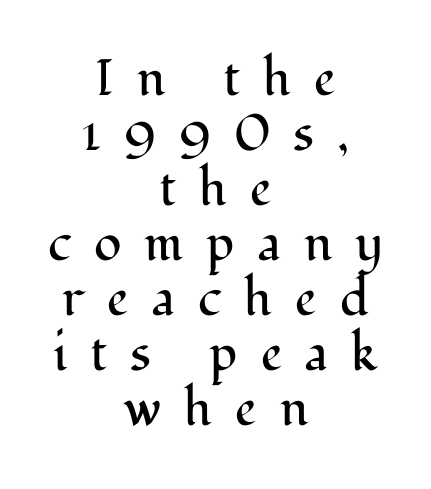
Is there any slant? The stems are plumb. The glyphs are unaccompanied by any horizontal stroke below them. How are the letters spaced? Widely, with obvious added tracking. You could not count columns in this text — the font is proportionally spaced. Leading: reduced. Weight: in the light-to-regular range.
